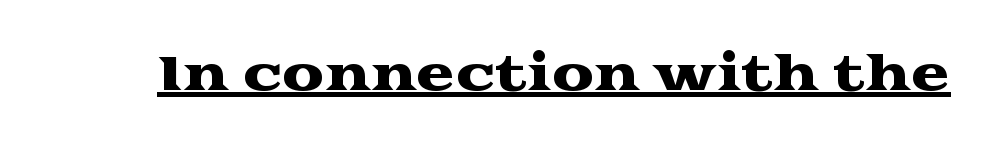
{"serif": "yes", "italic": "no", "width": "wide", "stroke_contrast": "medium", "x_height": "medium", "monospaced": "no", "underline": "yes", "letter_spacing": "normal", "letter_spacing_em": 0.0, "glyph_px": 47}
